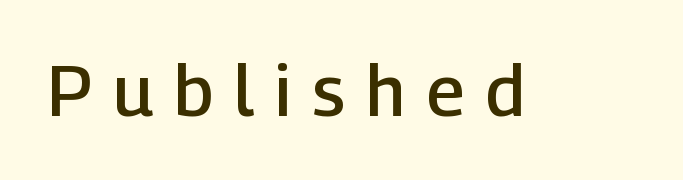
{"serif": "no", "italic": "no", "bold": "semi", "weight": "semibold", "width": "normal", "stroke_contrast": "low", "x_height": "medium", "monospaced": "no", "underline": "no", "letter_spacing": "wide", "letter_spacing_em": 0.3, "glyph_px": 71}
